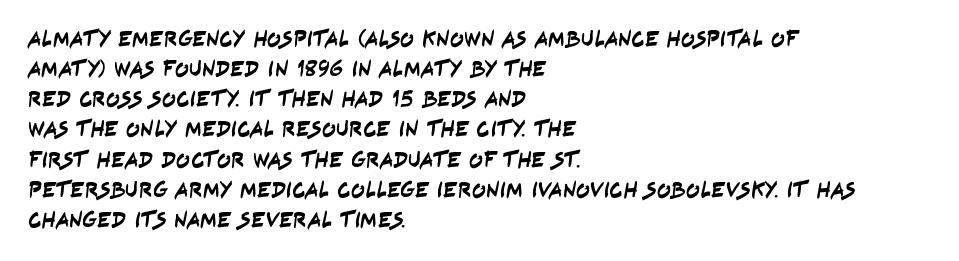
Q: Is the text underlined? A: No.
Q: How is the paragraph aligned? A: Left-aligned.
Q: Is the spacing between letters normal or unusually wide? A: Normal.
Q: Is the spacing between lines tight, normal or loose? A: Normal.
